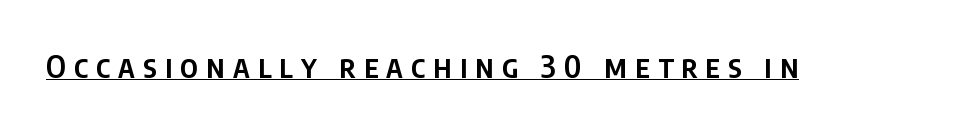
{"serif": "no", "italic": "no", "bold": "semi", "weight": "semibold", "width": "condensed", "stroke_contrast": "low", "x_height": "large", "monospaced": "no", "underline": "yes", "letter_spacing": "wide", "letter_spacing_em": 0.26, "glyph_px": 31}
